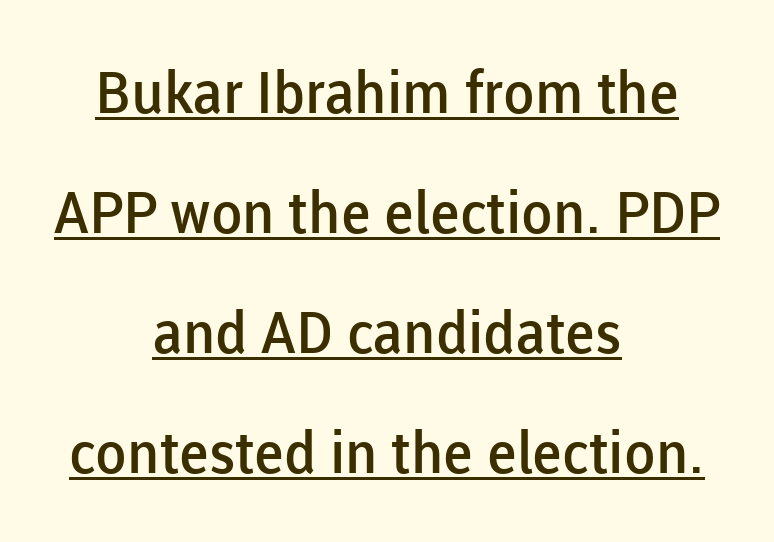
{"serif": "no", "italic": "no", "bold": "semi", "weight": "semibold", "width": "normal", "stroke_contrast": "low", "x_height": "medium", "monospaced": "no", "underline": "yes", "align": "center", "line_spacing": "loose", "line_spacing_ratio": 2.07, "letter_spacing": "normal", "letter_spacing_em": 0.0, "glyph_px": 58}
